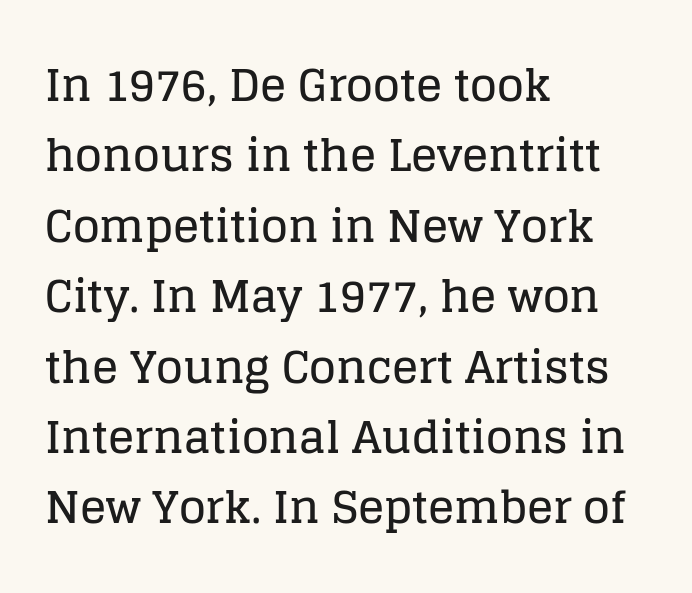
Q: Is the text italic (slanted)? A: No, it is upright.
Q: Is the typeface a serif or a sans-serif typeface? A: Serif.
Q: Is the text underlined? A: No.
Q: How is the paragraph aligned? A: Left-aligned.
Q: Is the spacing between letters normal or unusually wide? A: Normal.
Q: Is the spacing between lines tight, normal or loose? A: Normal.
Q: Width (condensed, normal, or wide)? A: Normal.
Q: Stroke contrast? A: Low.
Q: x-height? A: Large.
Q: Monospaced? A: No.
